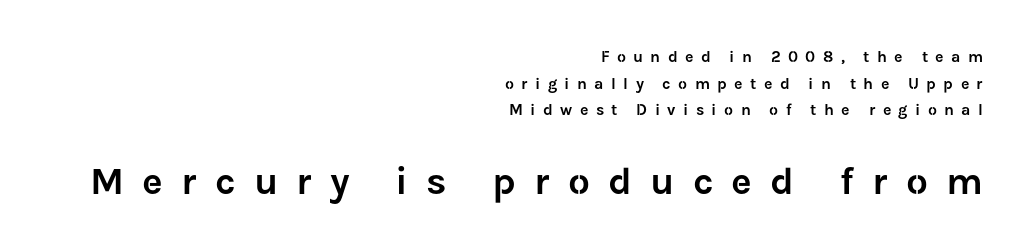
Q: Is the text italic (slanted)? A: No, it is upright.
Q: Is the typeface a serif or a sans-serif typeface? A: Sans-serif.
Q: Is the text underlined? A: No.
Q: How is the paragraph aligned? A: Right-aligned.
Q: Is the spacing between letters normal or unusually wide? A: Unusually wide.
Q: Is the spacing between lines tight, normal or loose? A: Normal.
Q: Which block of text is set in a larger size, the first (top) or the second (bottom)? A: The second (bottom) one.
Q: Width (condensed, normal, or wide)? A: Normal.
Q: Stroke contrast? A: Low.
Q: x-height? A: Medium.
Q: Monospaced? A: No.
